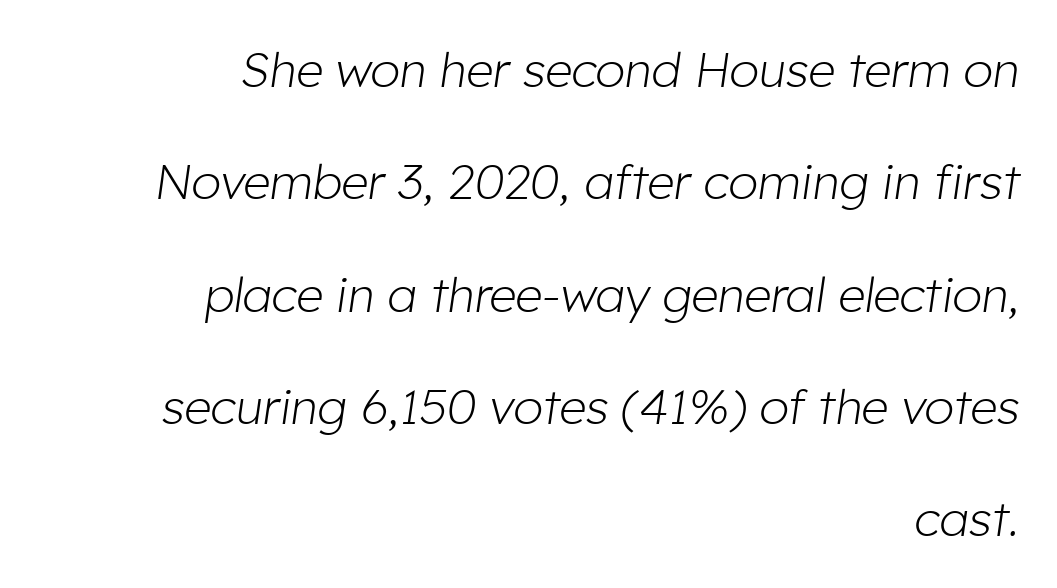
The image shows 48 px light type, italic (leaning right); set right-aligned, loose line spacing (2.34x), normal letter spacing, not underlined; low stroke contrast and a medium x-height.
